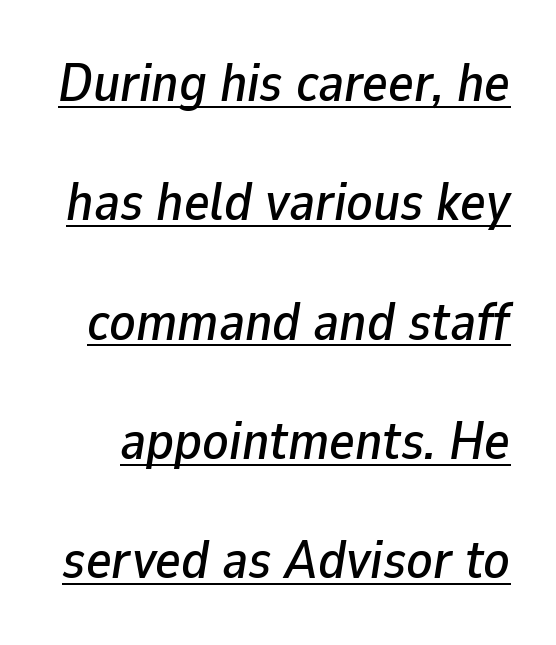
Q: Is the text italic (slanted)? A: Yes, it leans right by about 9 degrees.
Q: Is the text underlined? A: Yes.
Q: Is the spacing between letters normal or unusually wide? A: Normal.
Q: Is the spacing between lines tight, normal or loose? A: Loose.
Q: Width (condensed, normal, or wide)? A: Normal.
Q: Stroke contrast? A: Low.
Q: x-height? A: Medium.
Q: Monospaced? A: No.
